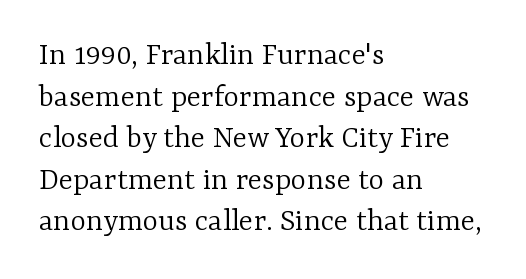
The image shows 33 px light serif type, upright; set left-aligned, normal line spacing (1.26x), normal letter spacing, not underlined; low stroke contrast and a medium x-height.
